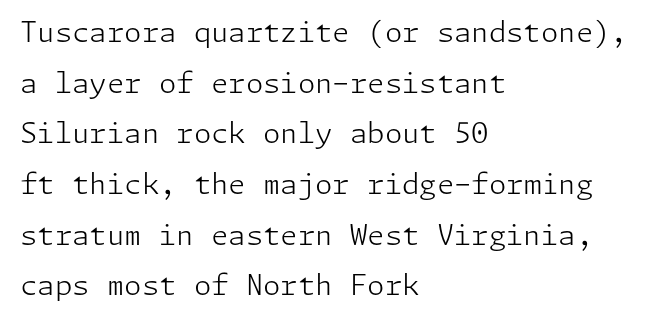
{"serif": "no", "italic": "no", "bold": "no", "weight": "light", "width": "normal", "stroke_contrast": "low", "x_height": "medium", "underline": "no", "align": "left", "line_spacing_ratio": 1.81, "letter_spacing": "normal", "letter_spacing_em": 0.0, "glyph_px": 28}
